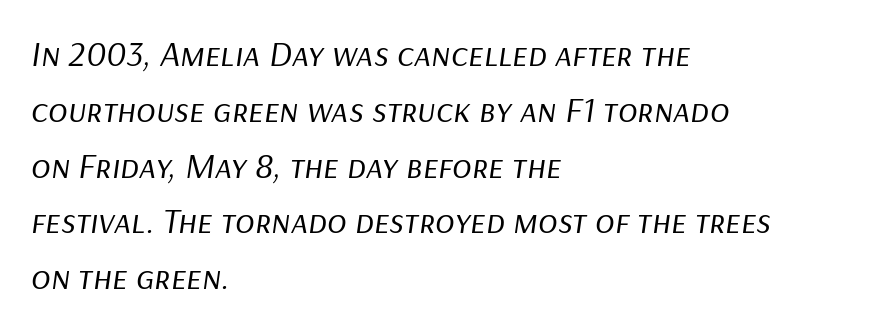
{"italic": "yes", "lean": "right", "slant_degrees": 9, "bold": "no", "weight": "regular", "width": "normal", "stroke_contrast": "low", "x_height": "medium", "monospaced": "no", "underline": "no", "align": "left", "line_spacing": "normal", "line_spacing_ratio": 1.55, "letter_spacing": "normal", "letter_spacing_em": 0.0, "glyph_px": 36}
